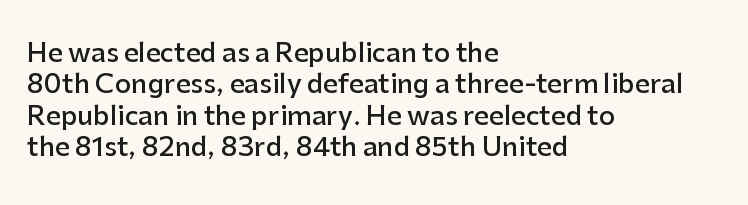
{"italic": "no", "bold": "semi", "underline": "no", "align": "left", "line_spacing_ratio": 1.21, "letter_spacing": "normal", "letter_spacing_em": 0.0, "glyph_px": 26}
